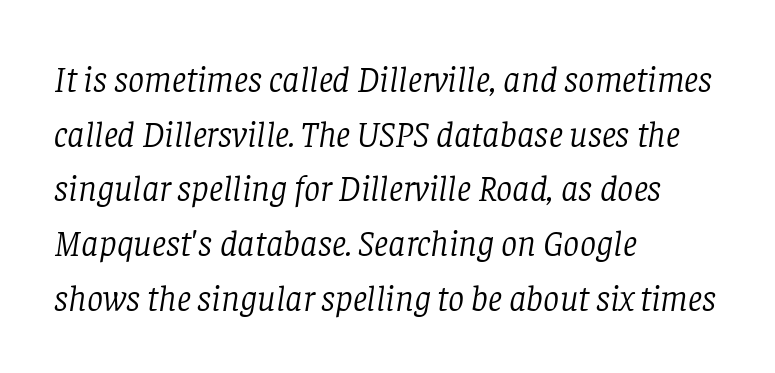
{"serif": "yes", "italic": "yes", "lean": "right", "slant_degrees": 8, "bold": "no", "weight": "light", "width": "normal", "stroke_contrast": "low", "x_height": "large", "monospaced": "no", "underline": "no", "align": "left", "line_spacing": "normal", "line_spacing_ratio": 1.52, "letter_spacing": "normal", "letter_spacing_em": 0.0, "glyph_px": 36}
